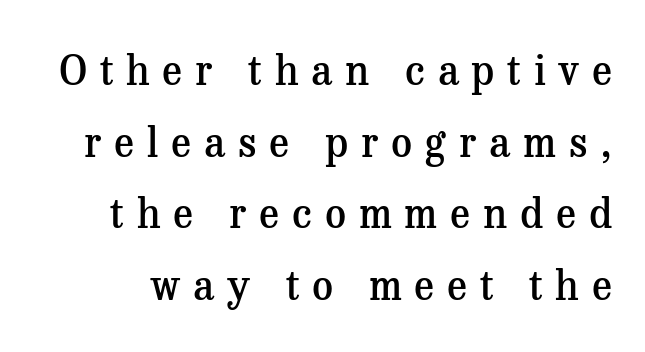
Q: Is the text bold? A: Semi-bold.
Q: Is the text italic (slanted)? A: No, it is upright.
Q: Is the typeface a serif or a sans-serif typeface? A: Serif.
Q: Is the text underlined? A: No.
Q: Is the spacing between letters normal or unusually wide? A: Unusually wide.
Q: Width (condensed, normal, or wide)? A: Normal.
Q: Stroke contrast? A: Medium.
Q: x-height? A: Medium.
Q: Monospaced? A: No.
